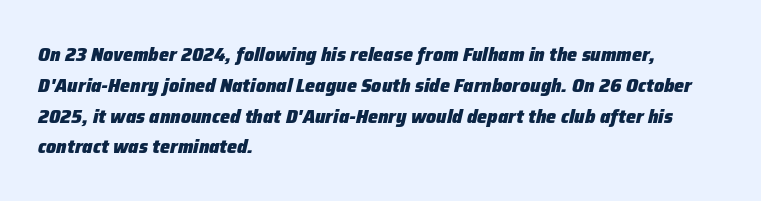
Reading down the column, the eye jumps a familiar distance to each next line. Quick note: underline off. Horizontally, the lines are justified to the leading edge only. The typography opts for an oblique posture over an upright one. Characters follow at the spacing the type designer built in. I'd describe the lettering as bold — thick and assertive.
